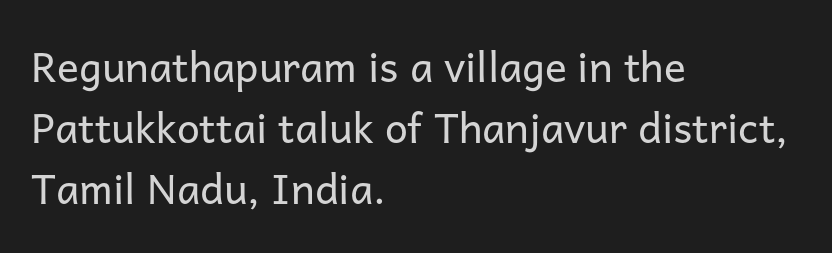
Q: Is the text bold? A: No.
Q: Is the text italic (slanted)? A: No, it is upright.
Q: Is the typeface a serif or a sans-serif typeface? A: Sans-serif.
Q: Is the text underlined? A: No.
Q: How is the paragraph aligned? A: Left-aligned.
Q: Is the spacing between letters normal or unusually wide? A: Normal.
Q: Is the spacing between lines tight, normal or loose? A: Normal.
Q: Width (condensed, normal, or wide)? A: Normal.
Q: Stroke contrast? A: Low.
Q: x-height? A: Medium.
Q: Monospaced? A: No.
